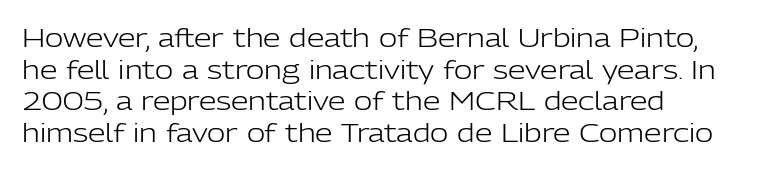
{"italic": "no", "bold": "no", "underline": "no", "line_spacing": "normal", "line_spacing_ratio": 1.27, "letter_spacing": "normal", "letter_spacing_em": 0.0, "glyph_px": 25}
